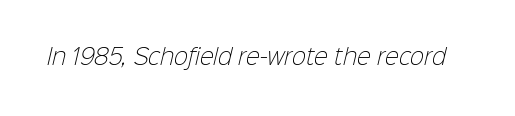
{"bold": "no", "underline": "no", "letter_spacing": "normal", "letter_spacing_em": 0.0, "glyph_px": 21}
